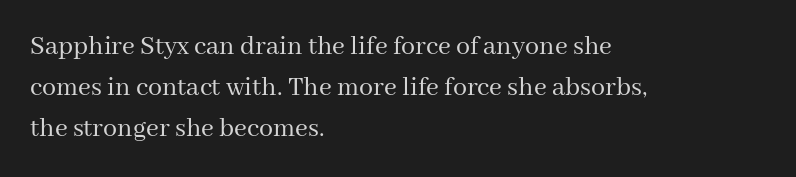
Q: Is the text bold? A: No.
Q: Is the text italic (slanted)? A: No, it is upright.
Q: Is the typeface a serif or a sans-serif typeface? A: Serif.
Q: Is the text underlined? A: No.
Q: How is the paragraph aligned? A: Left-aligned.
Q: Is the spacing between letters normal or unusually wide? A: Normal.
Q: Is the spacing between lines tight, normal or loose? A: Normal.
Q: Width (condensed, normal, or wide)? A: Normal.
Q: Stroke contrast? A: Medium.
Q: x-height? A: Medium.
Q: Monospaced? A: No.
